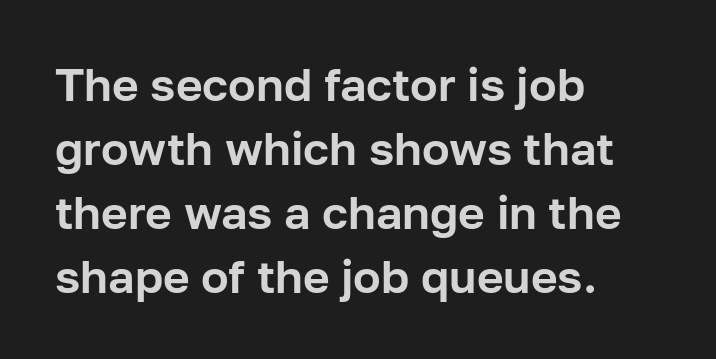
{"serif": "no", "italic": "no", "width": "normal", "stroke_contrast": "low", "x_height": "medium", "monospaced": "no", "underline": "no", "align": "left", "line_spacing": "normal", "line_spacing_ratio": 1.39, "letter_spacing": "normal", "letter_spacing_em": 0.0, "glyph_px": 46}
